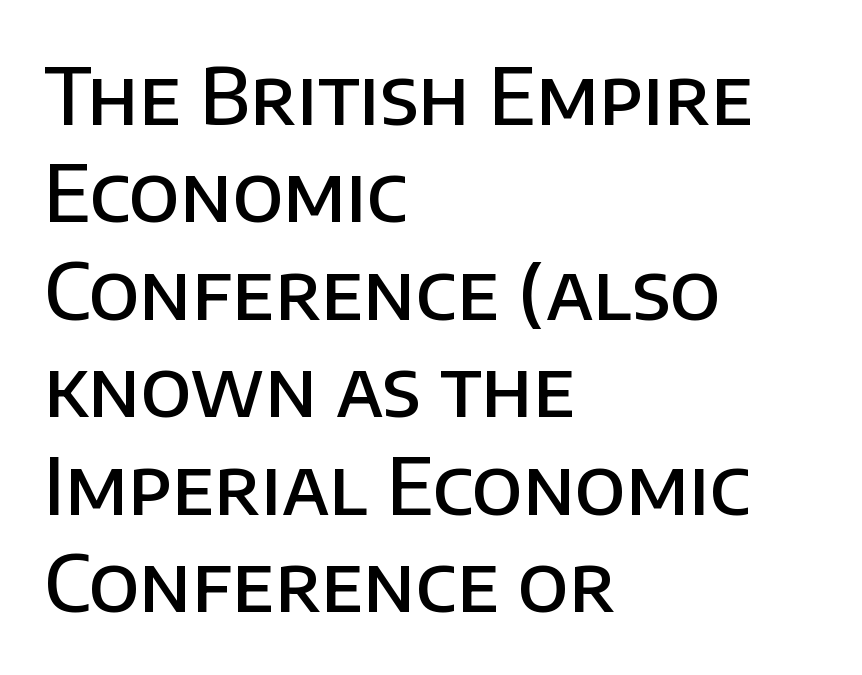
Is this a sans? Yes — the strokes have no serifs. The lettering holds an erect, upright posture throughout. The lines are quadded left. No word sits above an underline.
